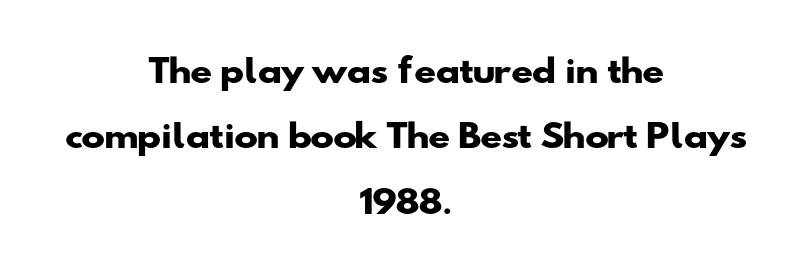
Q: Is the text bold? A: Yes.
Q: Is the typeface a serif or a sans-serif typeface? A: Sans-serif.
Q: Is the text underlined? A: No.
Q: How is the paragraph aligned? A: Centered.
Q: Is the spacing between letters normal or unusually wide? A: Normal.
Q: Is the spacing between lines tight, normal or loose? A: Loose.
Q: Width (condensed, normal, or wide)? A: Wide.
Q: Stroke contrast? A: Low.
Q: x-height? A: Small.
Q: Monospaced? A: No.
